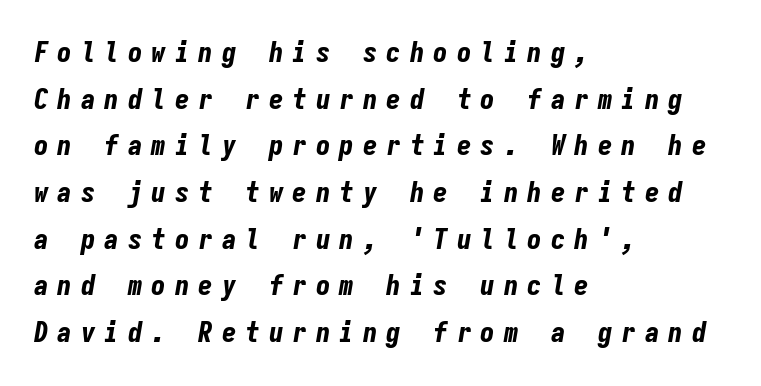
Characters follow at a spacing far wider than the type designer built in. Underlining? Definitely not there. Leftover space on each line is placed entirely after the last word. The specimen reads as italic at a glance. I'd describe the lettering as bold — thick and assertive.
